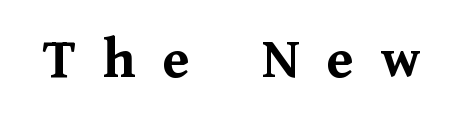
Weight check: bold — yes, fully. A typesetter would call this heavily tracked-out type. The gap between lines stays unmarked. The letters stand upright; this is a roman face.
